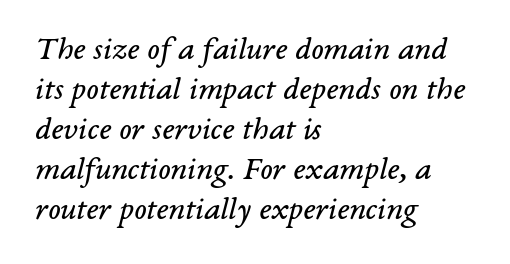
The rendering uses natural spacing where letterforms have individual widths. A classic flush-left, rag-right setting is used for this passage. Notice how the stems are inclined rather than vertical — that's the hallmark of italics. This sample uses a serif face. Characters follow at the spacing the type designer built in.
